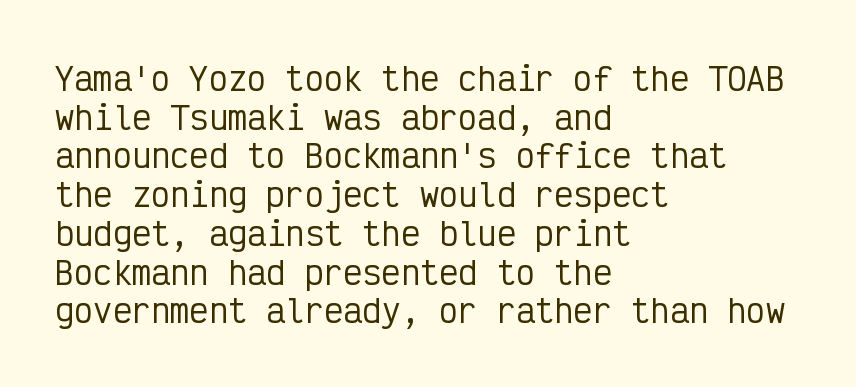
The image shows 32 px condensed sans-serif type, upright, monospaced; set left-aligned, line spacing 1.21x, normal letter spacing, not underlined; low stroke contrast and a medium x-height.
